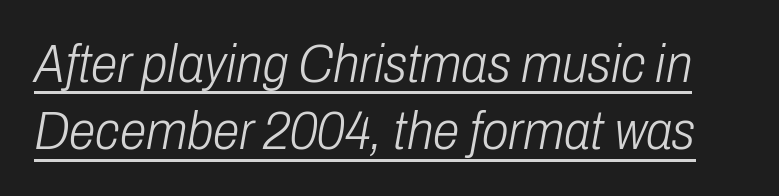
The image shows 54 px light, condensed type, italic (leaning right); set normal line spacing (1.25x), normal letter spacing, underlined; low stroke contrast and a medium x-height.
